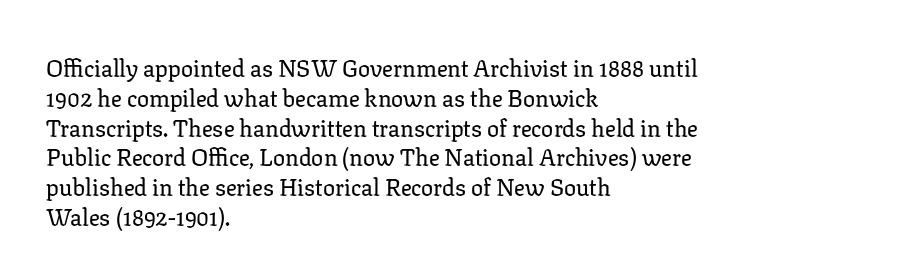
{"italic": "no", "underline": "no", "align": "left", "line_spacing_ratio": 1.24, "letter_spacing": "normal", "letter_spacing_em": 0.0, "glyph_px": 24}
